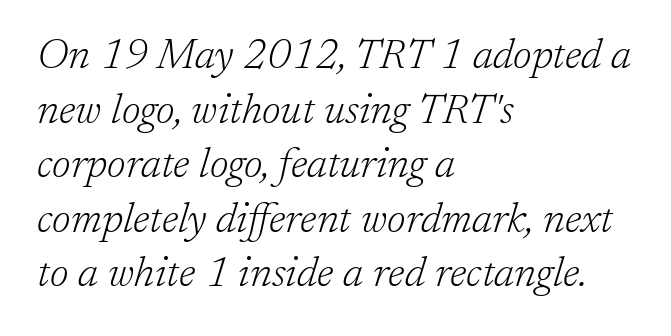
The face used here has a pronounced slope to its letters. Quick note: underline off. The letterforms sit at book weight or below. A normal amount of white space separates one row of letters from the next. What stands out about the letter spacing? Nothing — it is the standard amount.
